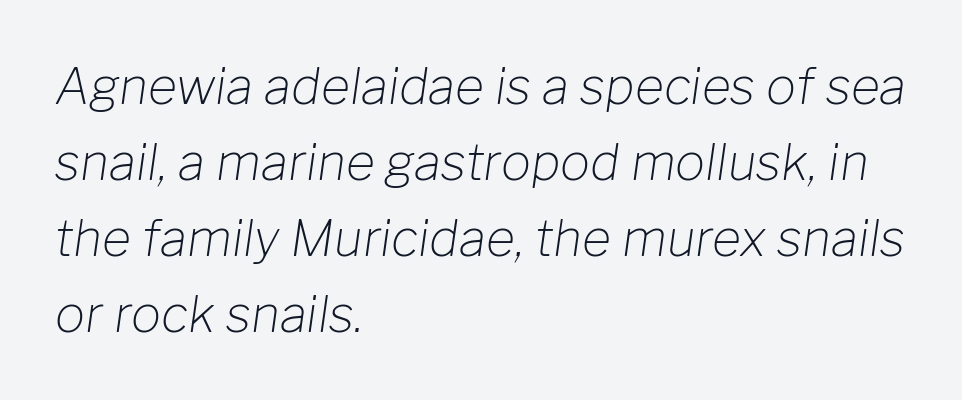
Q: Is the text bold? A: No.
Q: Is the text italic (slanted)? A: Yes, it leans right by about 8 degrees.
Q: Is the text underlined? A: No.
Q: How is the paragraph aligned? A: Left-aligned.
Q: Is the spacing between letters normal or unusually wide? A: Normal.
Q: Is the spacing between lines tight, normal or loose? A: Normal.
Q: Width (condensed, normal, or wide)? A: Normal.
Q: Stroke contrast? A: Low.
Q: x-height? A: Medium.
Q: Monospaced? A: No.
